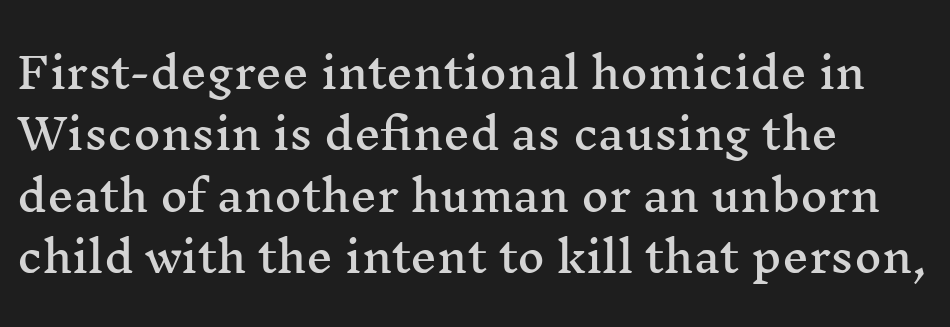
Q: Is the text italic (slanted)? A: No, it is upright.
Q: Is the typeface a serif or a sans-serif typeface? A: Serif.
Q: Is the text underlined? A: No.
Q: How is the paragraph aligned? A: Left-aligned.
Q: Is the spacing between letters normal or unusually wide? A: Normal.
Q: Is the spacing between lines tight, normal or loose? A: Normal.
Q: Width (condensed, normal, or wide)? A: Wide.
Q: Stroke contrast? A: Medium.
Q: x-height? A: Medium.
Q: Monospaced? A: No.
